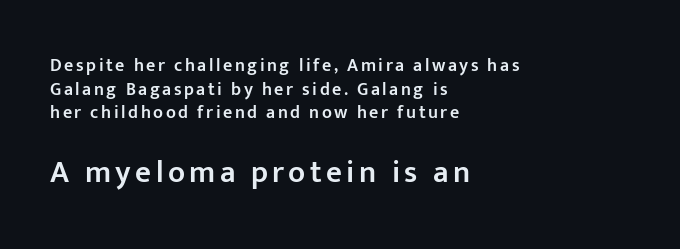
{"serif": "no", "italic": "no", "bold": "semi", "weight": "semibold", "width": "normal", "stroke_contrast": "low", "x_height": "medium", "monospaced": "no", "underline": "no", "align": "left", "line_spacing": "normal", "line_spacing_ratio": 1.31, "larger_block": "second", "size_ratio": 1.72, "glyph_px": 31}
